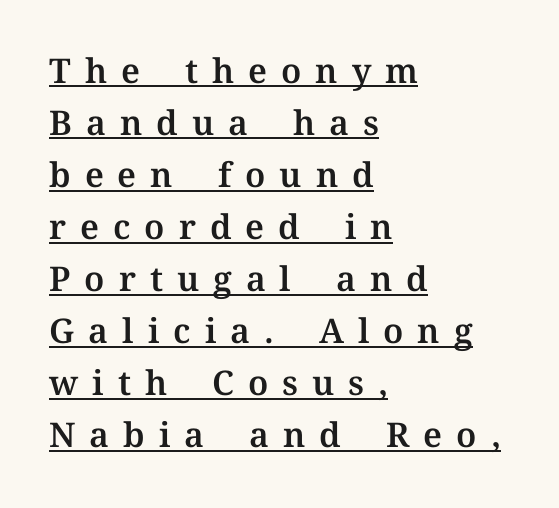
{"serif": "yes", "italic": "no", "width": "normal", "stroke_contrast": "medium", "x_height": "medium", "monospaced": "no", "underline": "yes", "align": "left", "line_spacing": "normal", "line_spacing_ratio": 1.53, "letter_spacing": "wide", "letter_spacing_em": 0.41, "glyph_px": 34}
